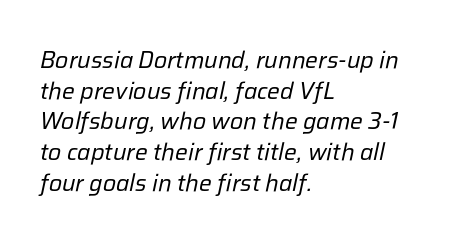
Q: Is the text bold? A: No.
Q: Is the text italic (slanted)? A: Yes, it leans right by about 12 degrees.
Q: Is the text underlined? A: No.
Q: How is the paragraph aligned? A: Left-aligned.
Q: Is the spacing between letters normal or unusually wide? A: Normal.
Q: Is the spacing between lines tight, normal or loose? A: Normal.
